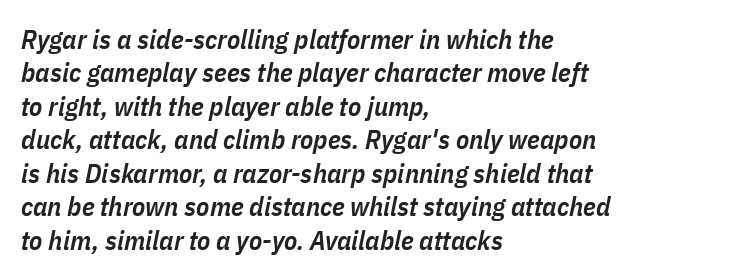
Observe the ordinary spacing: letters are neighbours, not strangers. The sample has been set in demibold, a notch under bold. The axis of the letterforms is tilted away from vertical. The lines in this sample share a left origin and differ only in where they stop.
